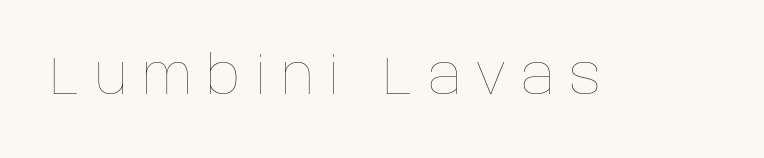
{"italic": "no", "bold": "no", "weight": "thin", "width": "normal", "stroke_contrast": "low", "x_height": "large", "monospaced": "no", "underline": "no", "letter_spacing": "wide", "letter_spacing_em": 0.27, "glyph_px": 53}
